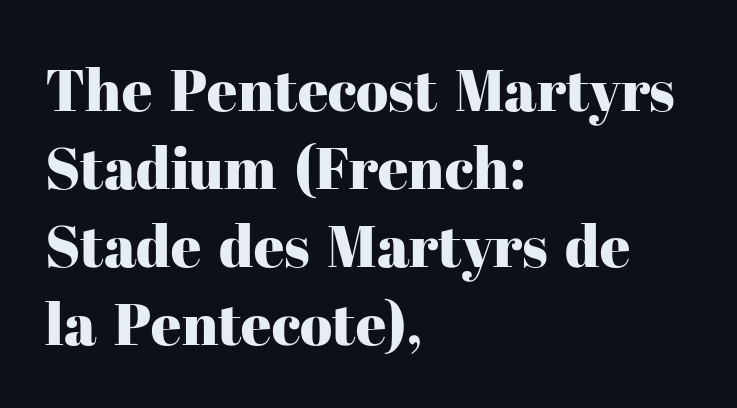
Q: Is the text italic (slanted)? A: No, it is upright.
Q: Is the typeface a serif or a sans-serif typeface? A: Serif.
Q: Is the text underlined? A: No.
Q: How is the paragraph aligned? A: Left-aligned.
Q: Is the spacing between letters normal or unusually wide? A: Normal.
Q: Is the spacing between lines tight, normal or loose? A: Normal.
Q: Width (condensed, normal, or wide)? A: Normal.
Q: Stroke contrast? A: High.
Q: x-height? A: Medium.
Q: Monospaced? A: No.
